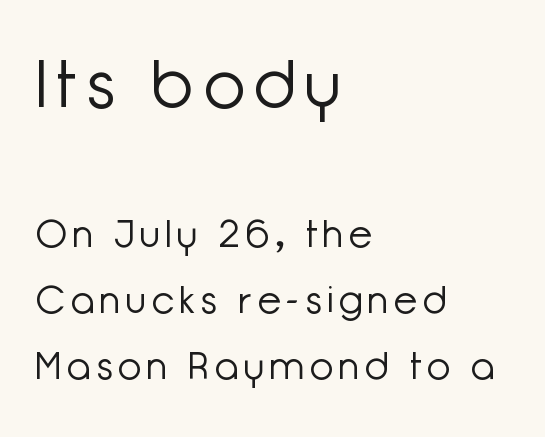
Q: Is the text bold? A: No.
Q: Is the text italic (slanted)? A: No, it is upright.
Q: Is the typeface a serif or a sans-serif typeface? A: Sans-serif.
Q: Is the text underlined? A: No.
Q: How is the paragraph aligned? A: Left-aligned.
Q: Which block of text is set in a larger size, the first (top) or the second (bottom)? A: The first (top) one.
Q: Width (condensed, normal, or wide)? A: Normal.
Q: Stroke contrast? A: Low.
Q: x-height? A: Medium.
Q: Monospaced? A: No.
